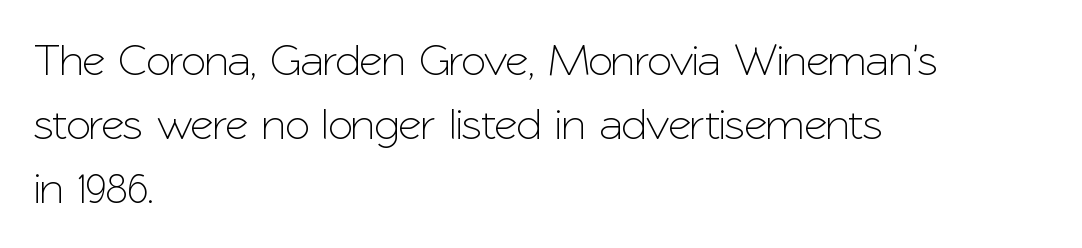
Upright lettering throughout. Character widths vary here, with narrow letters taking less room than wide ones. The lines sit at an ordinary, default distance from one another. Decoration check: the copy has no underline. The text was rendered using a sans face with plain stroke endings.
